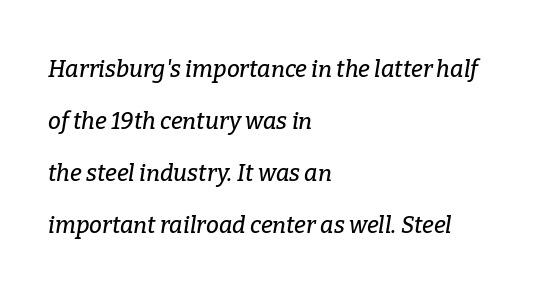
The image shows 23 px text type, italic (leaning right); set left-aligned, loose line spacing (2.26x), normal letter spacing, not underlined.
